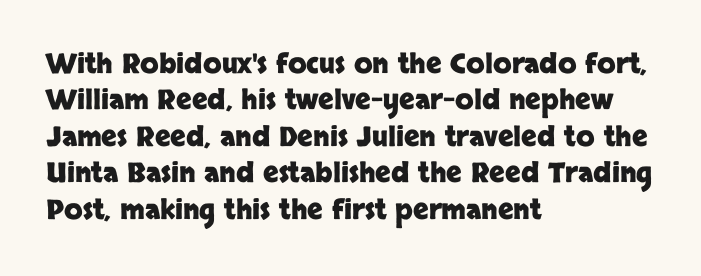
Q: Is the text bold? A: Yes.
Q: Is the text italic (slanted)? A: No, it is upright.
Q: Is the text underlined? A: No.
Q: How is the paragraph aligned? A: Left-aligned.
Q: Is the spacing between letters normal or unusually wide? A: Normal.
Q: Is the spacing between lines tight, normal or loose? A: Normal.
